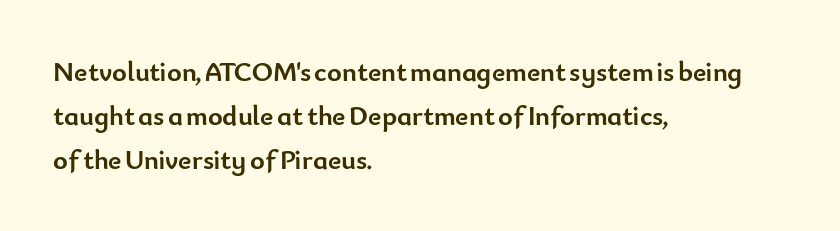
{"serif": "no", "italic": "no", "bold": "yes", "weight": "semibold", "width": "normal", "stroke_contrast": "low", "x_height": "small", "monospaced": "no", "underline": "no", "align": "left", "line_spacing": "normal", "line_spacing_ratio": 1.57, "letter_spacing": "normal", "letter_spacing_em": 0.0, "glyph_px": 28}
